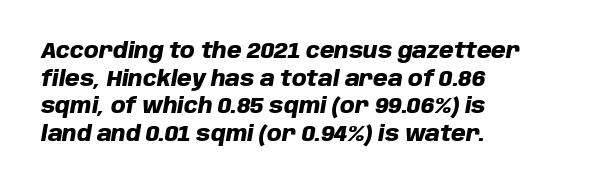
{"italic": "yes", "lean": "right", "slant_degrees": 10, "bold": "yes", "underline": "no", "align": "left", "line_spacing": "normal", "line_spacing_ratio": 1.31, "letter_spacing": "normal", "letter_spacing_em": 0.0, "glyph_px": 21}
